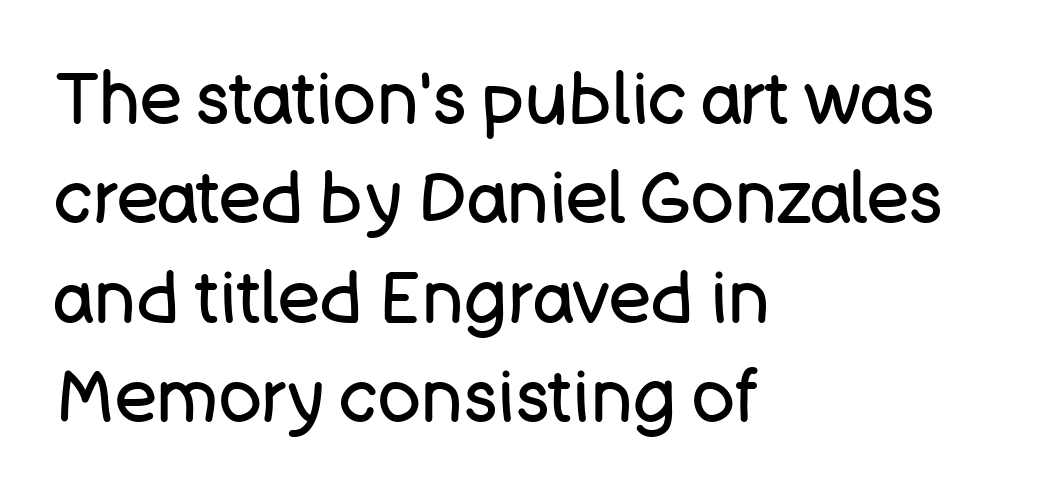
{"serif": "no", "italic": "no", "bold": "no", "weight": "regular", "width": "normal", "stroke_contrast": "low", "x_height": "large", "monospaced": "no", "underline": "no", "align": "left", "line_spacing": "normal", "line_spacing_ratio": 1.4, "letter_spacing": "normal", "letter_spacing_em": 0.0, "glyph_px": 71}
